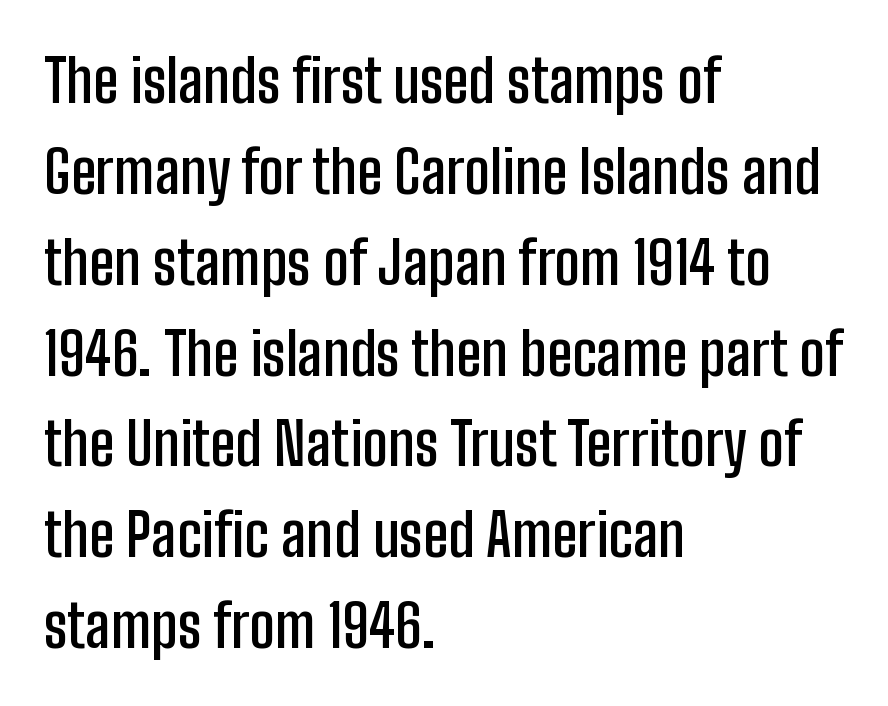
{"serif": "no", "italic": "no", "bold": "semi", "weight": "semibold", "width": "condensed", "stroke_contrast": "low", "x_height": "medium", "monospaced": "no", "underline": "no", "align": "left", "line_spacing": "normal", "line_spacing_ratio": 1.54, "letter_spacing": "normal", "letter_spacing_em": 0.0, "glyph_px": 59}
